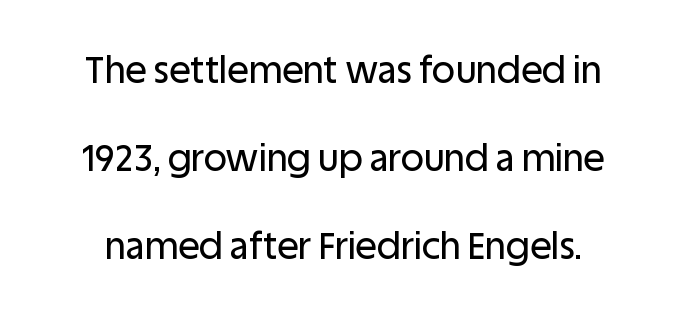
{"serif": "no", "italic": "no", "width": "normal", "stroke_contrast": "low", "x_height": "large", "monospaced": "no", "underline": "no", "line_spacing": "loose", "line_spacing_ratio": 2.45, "letter_spacing": "normal", "letter_spacing_em": 0.0, "glyph_px": 36}
